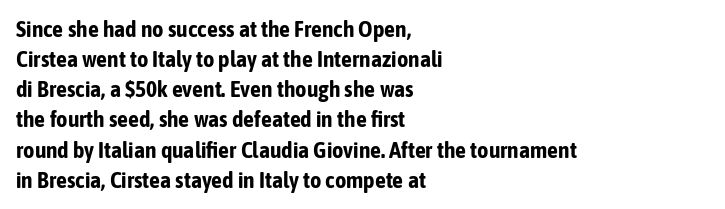
The paragraph shown leans on its left margin. This block has exactly the height ordinary leading produces. Italic: no, the glyphs are upright roman. The baseline area is clear.
